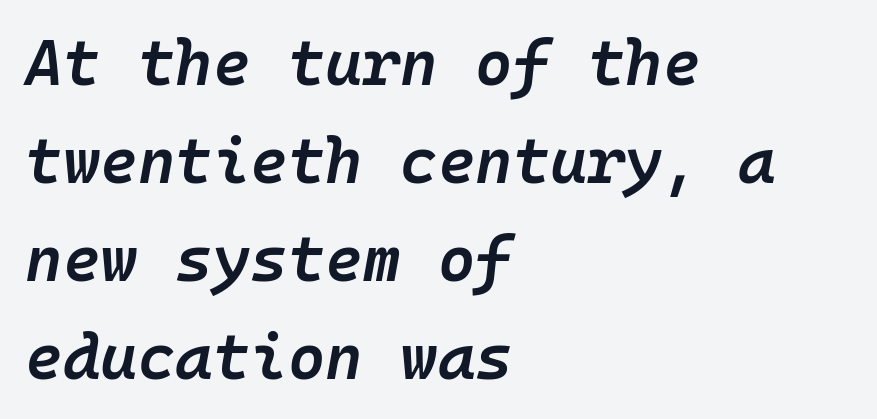
{"italic": "yes", "lean": "right", "slant_degrees": 10, "bold": "semi", "weight": "semibold", "width": "normal", "stroke_contrast": "low", "x_height": "medium", "monospaced": "yes", "underline": "no", "align": "left", "line_spacing": "normal", "line_spacing_ratio": 1.53, "letter_spacing": "normal", "letter_spacing_em": 0.0, "glyph_px": 64}
